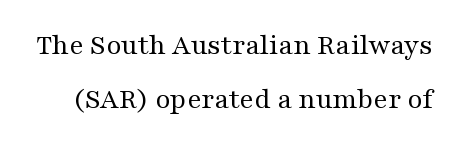
{"serif": "yes", "italic": "no", "bold": "no", "weight": "regular", "width": "wide", "stroke_contrast": "medium", "x_height": "medium", "monospaced": "no", "underline": "no", "line_spacing_ratio": 1.87, "letter_spacing": "normal", "letter_spacing_em": 0.0, "glyph_px": 29}
